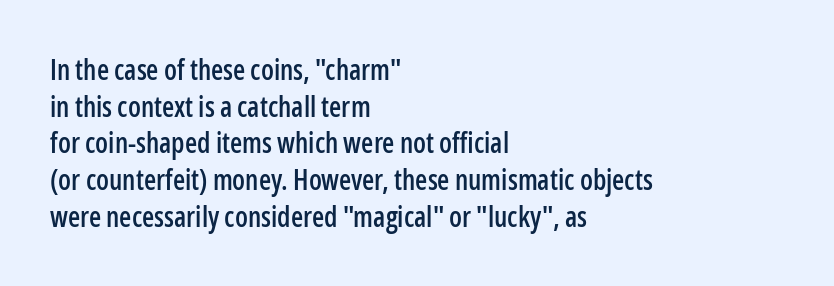
Q: Is the text italic (slanted)? A: No, it is upright.
Q: Is the typeface a serif or a sans-serif typeface? A: Sans-serif.
Q: Is the text underlined? A: No.
Q: How is the paragraph aligned? A: Left-aligned.
Q: Is the spacing between letters normal or unusually wide? A: Normal.
Q: Is the spacing between lines tight, normal or loose? A: Normal.
Q: Width (condensed, normal, or wide)? A: Condensed.
Q: Stroke contrast? A: Low.
Q: x-height? A: Medium.
Q: Monospaced? A: No.
